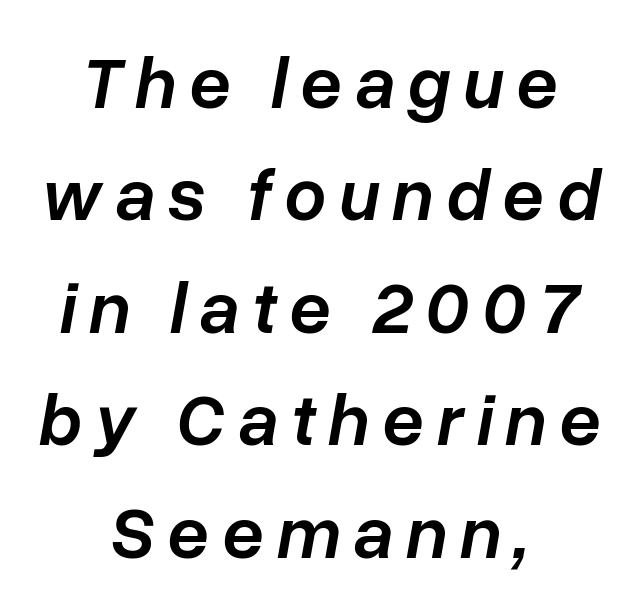
The letters are semibold — heavier than regular but short of a full bold. Observe the lean: these are italic letterforms. The passage shown is not underscored anywhere. The letters advance in unequal steps, a hallmark of proportional type. Vertical spacing — default. The paragraph has two soft edges and a firm central axis.
